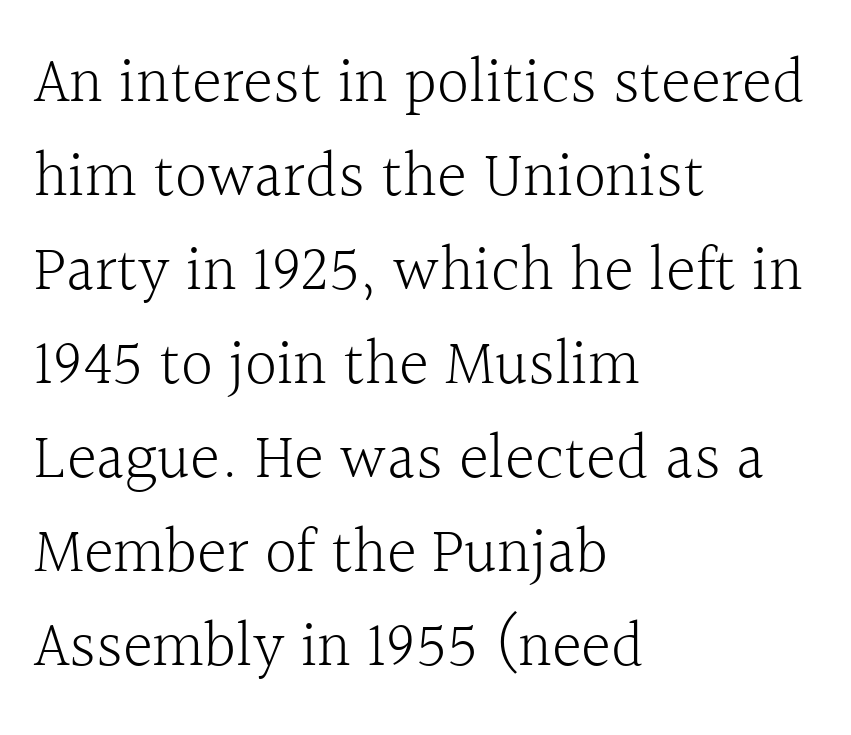
The image shows 64 px light serif type, upright; set left-aligned, normal line spacing (1.47x), normal letter spacing, not underlined; a medium x-height.
